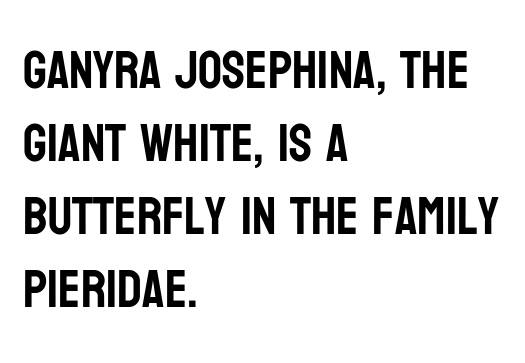
Font category for this specimen: sans-serif. Check the space under the baseline: it is left empty. Nope, not italic — everything's standing straight. Default kerning and tracking; the words read as compact shapes. Notice how descenders clear the ascenders below comfortably — that's standard leading.
